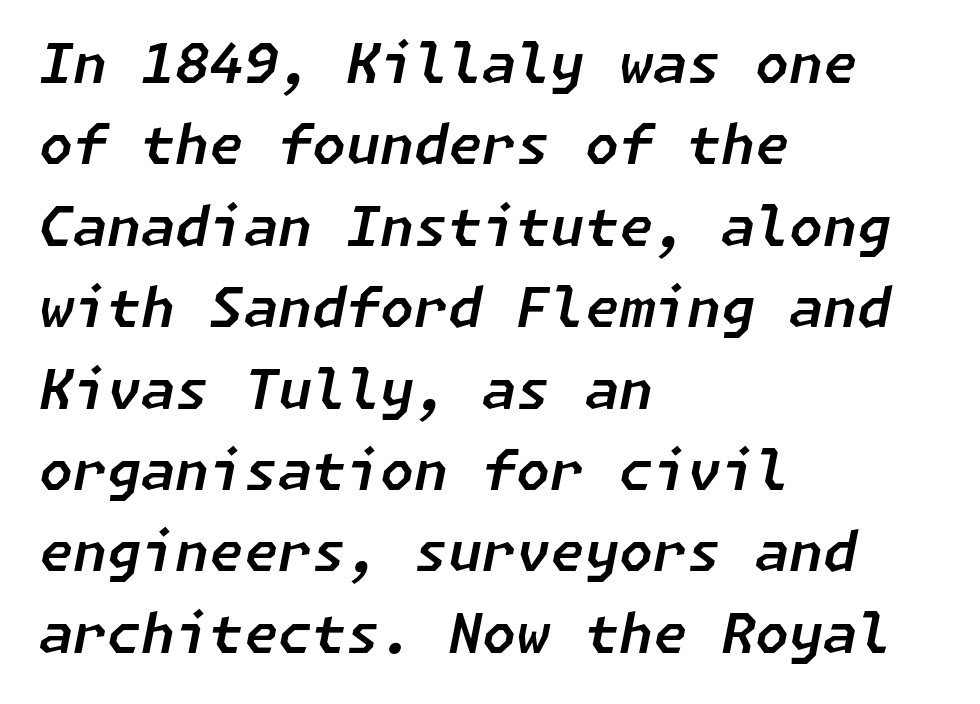
Type without underlining. The space between consecutive lines is moderate. Observe the ordinary spacing: letters are neighbours, not strangers. Tall strokes in this sample are angled rather than plumb.
